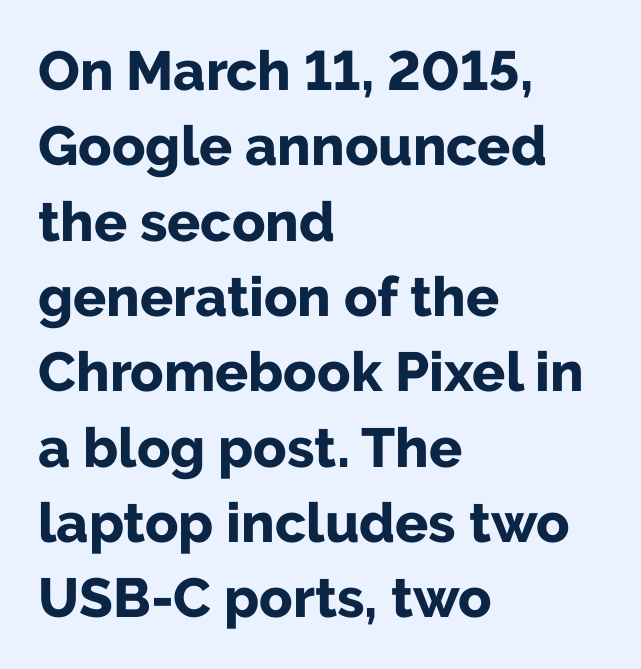
{"serif": "no", "italic": "no", "bold": "yes", "weight": "bold", "width": "normal", "stroke_contrast": "low", "x_height": "medium", "monospaced": "no", "underline": "no", "align": "left", "line_spacing": "normal", "line_spacing_ratio": 1.37, "letter_spacing": "normal", "letter_spacing_em": 0.0, "glyph_px": 55}
